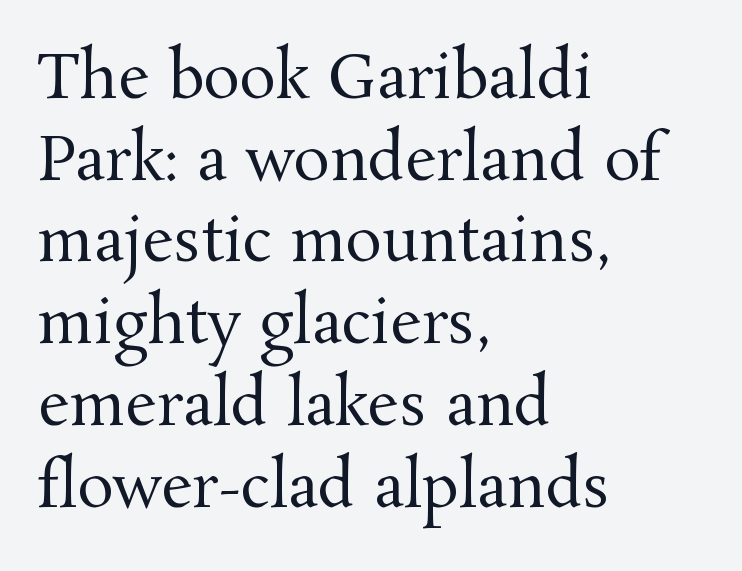
Is this a heavy cut? Hardly; it is regular or lighter. Caption: multi-line text, flush left, ragged right. The rendering shows small feet on the letterforms — a serif design. The letters sit at their default tracking, neither squeezed nor spread. Is there much room between lines? A standard amount, neither cramped nor airy.
